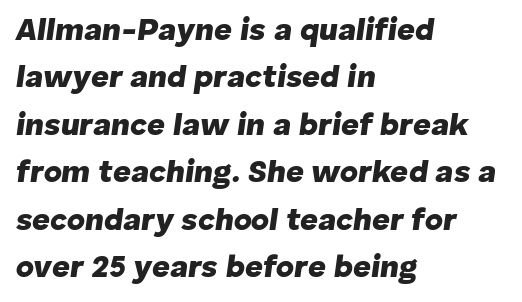
The image shows 31 px heavy type, italic (leaning right); set left-aligned, normal line spacing (1.53x), normal letter spacing, not underlined; low stroke contrast and a medium x-height.
